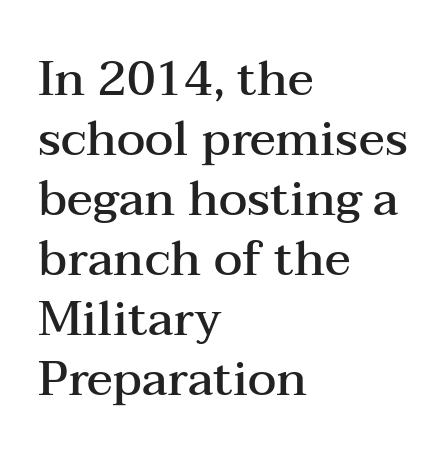
In terms of leading, this rendering sits right in the middle. The text was rendered using a seriffed face with decorative stroke endings. Left-aligned paragraph, ragged on the right. You could not count columns in this text — the font is proportionally spaced. Only glyphs here, with clear space below each row. The passage shown has conventional tracking throughout.
